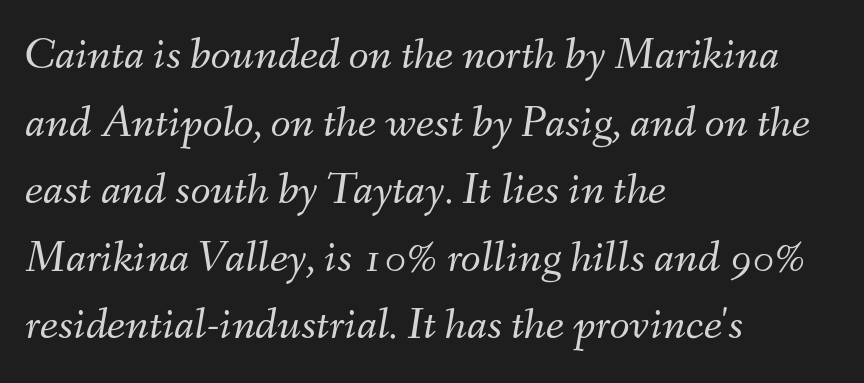
{"italic": "yes", "lean": "right", "slant_degrees": 9, "bold": "no", "weight": "light", "width": "normal", "stroke_contrast": "medium", "x_height": "small", "monospaced": "no", "underline": "no", "align": "left", "line_spacing": "normal", "line_spacing_ratio": 1.47, "letter_spacing": "normal", "letter_spacing_em": 0.0, "glyph_px": 46}
